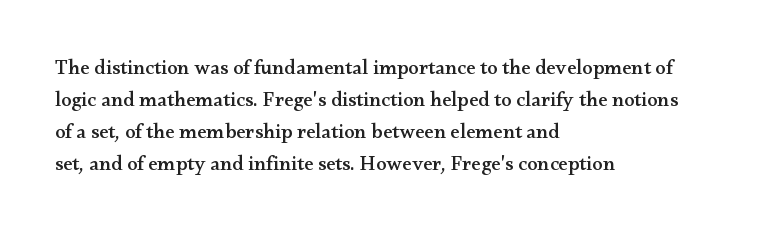
{"italic": "no", "underline": "no", "align": "left", "line_spacing": "normal", "line_spacing_ratio": 1.53, "letter_spacing": "normal", "letter_spacing_em": 0.0, "glyph_px": 21}
